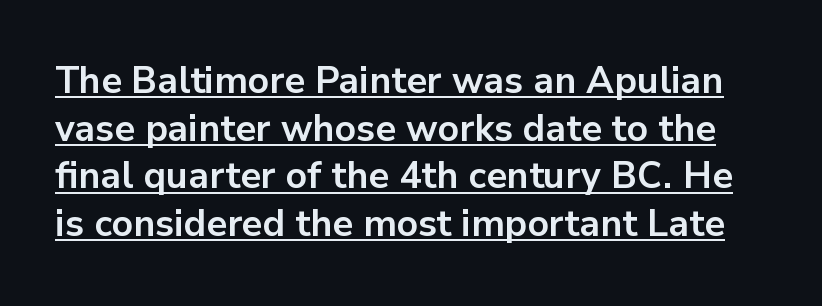
Q: Is the text bold? A: Yes.
Q: Is the text italic (slanted)? A: No, it is upright.
Q: Is the typeface a serif or a sans-serif typeface? A: Sans-serif.
Q: Is the text underlined? A: Yes.
Q: Is the spacing between letters normal or unusually wide? A: Normal.
Q: Is the spacing between lines tight, normal or loose? A: Normal.
Q: Width (condensed, normal, or wide)? A: Normal.
Q: Stroke contrast? A: Low.
Q: x-height? A: Medium.
Q: Monospaced? A: No.
